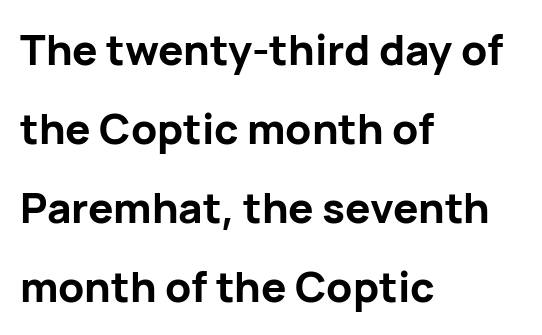
Q: Is the text bold? A: Yes.
Q: Is the text italic (slanted)? A: No, it is upright.
Q: Is the typeface a serif or a sans-serif typeface? A: Sans-serif.
Q: Is the text underlined? A: No.
Q: How is the paragraph aligned? A: Left-aligned.
Q: Is the spacing between letters normal or unusually wide? A: Normal.
Q: Width (condensed, normal, or wide)? A: Normal.
Q: Stroke contrast? A: Low.
Q: x-height? A: Medium.
Q: Monospaced? A: No.
